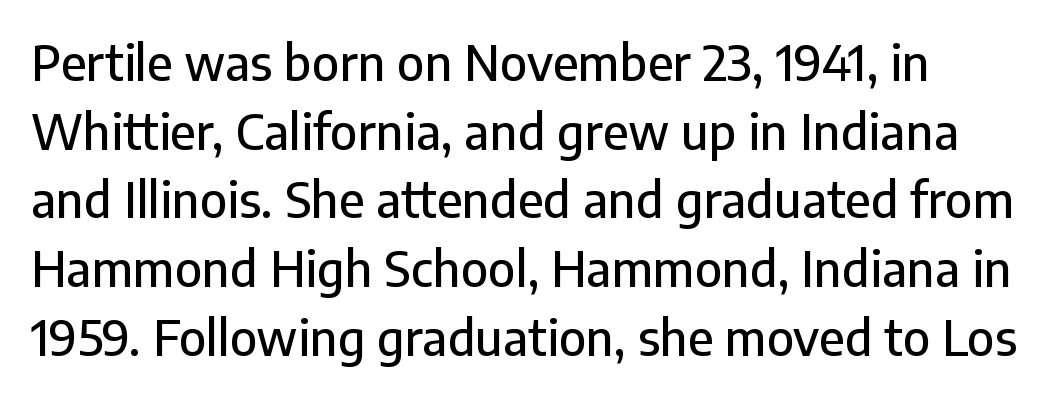
The image shows 48 px sans-serif type, upright; set left-aligned, normal line spacing (1.43x), normal letter spacing, not underlined; low stroke contrast and a medium x-height.
